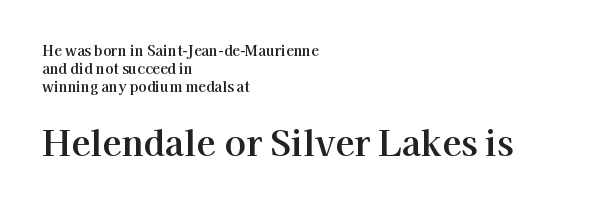
Honestly, the letter spacing is just normal — you wouldn't notice it. The space beneath each line is pristine and unruled. The typeface chosen for these lines features serifs. Ascenders rise straight up at ninety degrees. The text block is weighted toward the left margin, trailing off unevenly rightward. Note the varied advance widths — an 'i' is clearly narrower than an 'm'.
